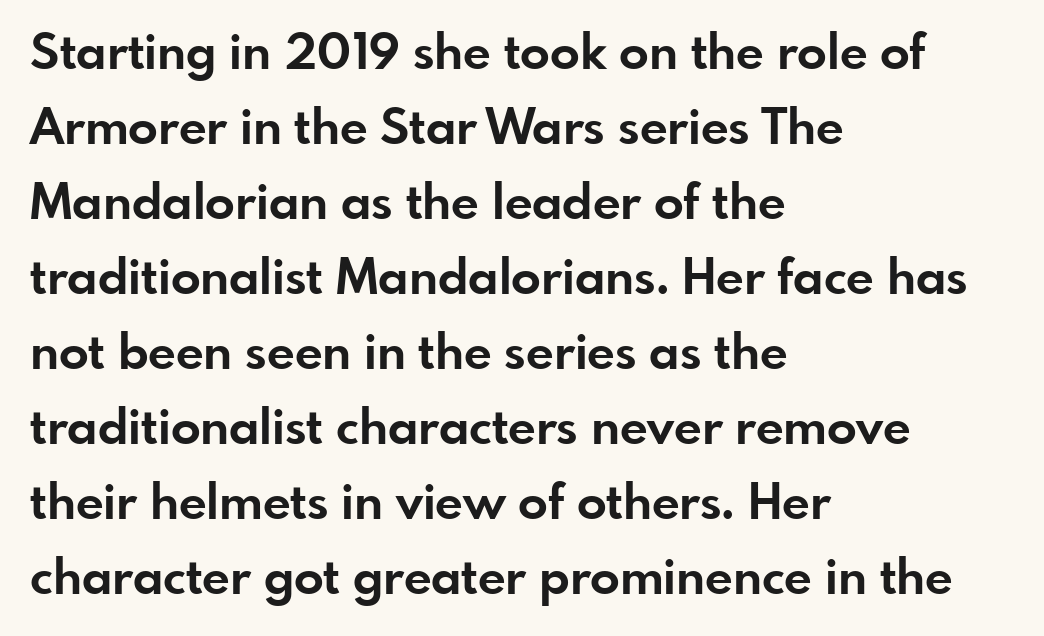
The letters stand straight up with perfectly vertical stems. Leading matches the norm, producing a regular column. Every row of glyphs begins at an identical x-position on the left. Lines of text with bare space underneath. The font family rendered here belongs to the sans-serif group.
